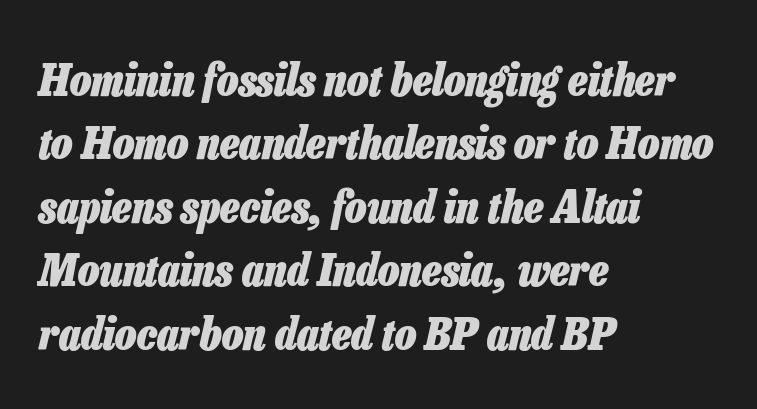
Designer's note — italics engaged. The setting favours the left margin, as ordinary paragraphs usually do. Pretty heavy lettering here — definitely bold. Think of a printed novel: that variable character pitch is what you see here.
